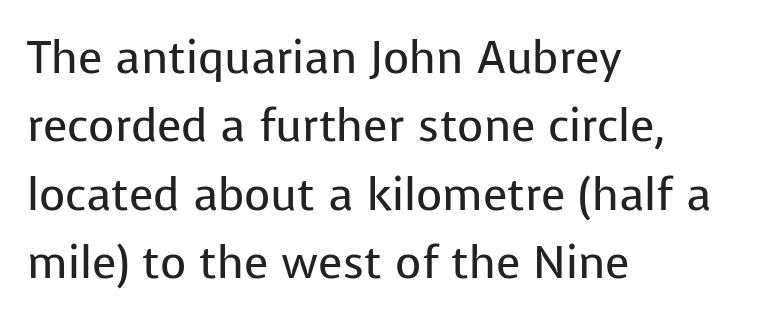
Q: Is the text bold? A: No.
Q: Is the text italic (slanted)? A: No, it is upright.
Q: Is the typeface a serif or a sans-serif typeface? A: Sans-serif.
Q: Is the text underlined? A: No.
Q: How is the paragraph aligned? A: Left-aligned.
Q: Is the spacing between letters normal or unusually wide? A: Normal.
Q: Is the spacing between lines tight, normal or loose? A: Normal.
Q: Width (condensed, normal, or wide)? A: Normal.
Q: Stroke contrast? A: Low.
Q: x-height? A: Medium.
Q: Monospaced? A: No.
